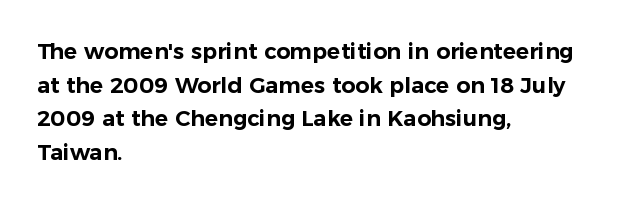
The image shows 22 px text type, upright; set left-aligned, normal line spacing (1.53x), normal letter spacing, not underlined.
